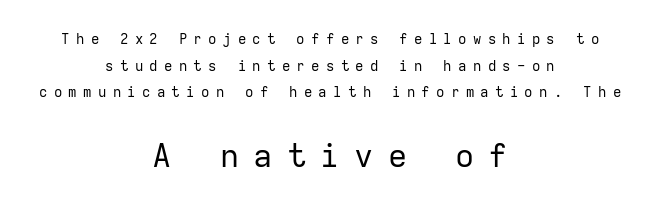
The font family rendered here belongs to the sans-serif group. Characters remain perfectly vertical along every line. The string is rendered with underlining switched off. The font is comparable to plain body text, perhaps lighter.
